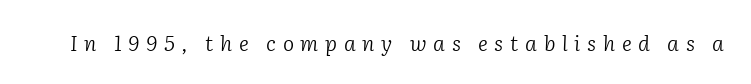
{"italic": "yes", "lean": "right", "slant_degrees": 2, "bold": "no", "underline": "no", "letter_spacing": "wide", "letter_spacing_em": 0.32, "glyph_px": 21}
